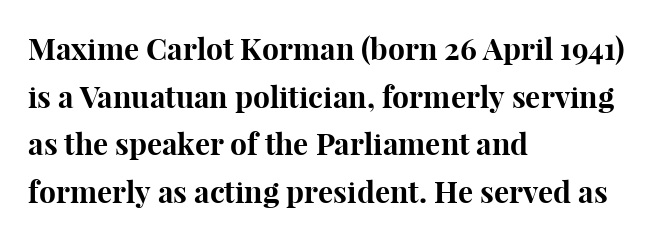
The image shows 30 px bold serif type, upright; set left-aligned, normal line spacing (1.59x), normal letter spacing, not underlined; high stroke contrast and a medium x-height.
